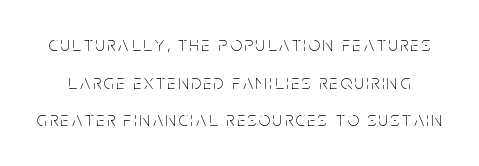
Q: Is the text bold? A: No.
Q: Is the text italic (slanted)? A: No, it is upright.
Q: Is the text underlined? A: No.
